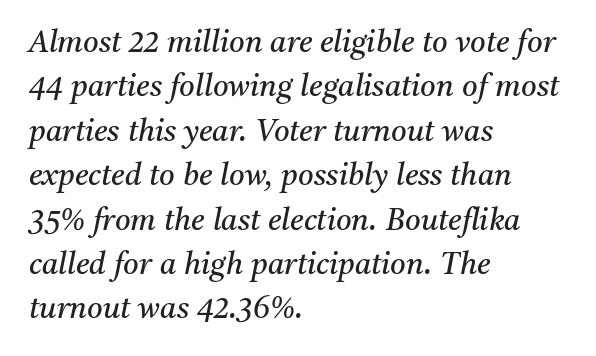
Beneath every word, the page is bare. The passage is arranged the way most books set body copy — flush left. Quick note: interline space is typical. Inter-character spacing is left at the font's built-in metrics. Stem width sits at or under what a default text font uses. The glyphs in this specimen are seriffed.
